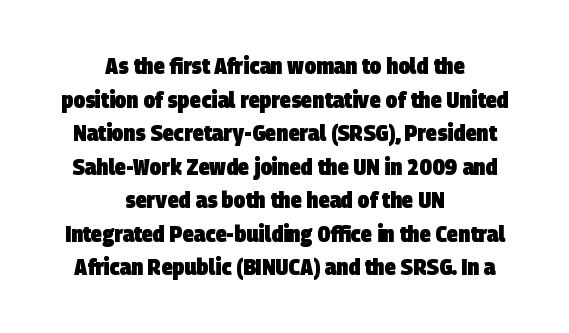
{"bold": "yes", "underline": "no", "align": "center", "line_spacing": "normal", "line_spacing_ratio": 1.46, "letter_spacing": "normal", "letter_spacing_em": 0.0, "glyph_px": 23}
